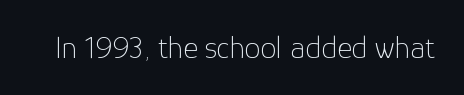
{"serif": "no", "italic": "no", "bold": "no", "weight": "thin", "width": "normal", "stroke_contrast": "low", "x_height": "medium", "monospaced": "no", "underline": "no", "letter_spacing": "normal", "letter_spacing_em": 0.0, "glyph_px": 32}
